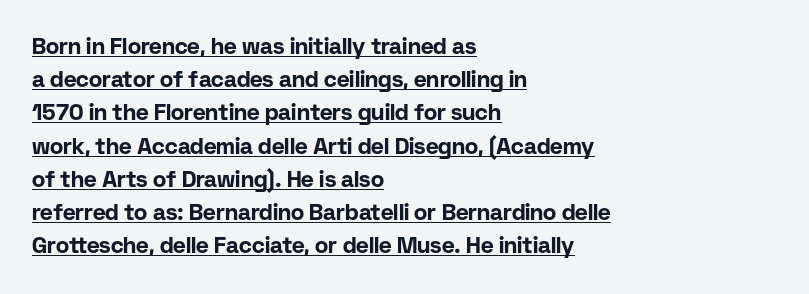
Q: Is the text bold? A: Yes.
Q: Is the text italic (slanted)? A: No, it is upright.
Q: Is the text underlined? A: Yes.
Q: How is the paragraph aligned? A: Left-aligned.
Q: Is the spacing between letters normal or unusually wide? A: Normal.
Q: Is the spacing between lines tight, normal or loose? A: Normal.
